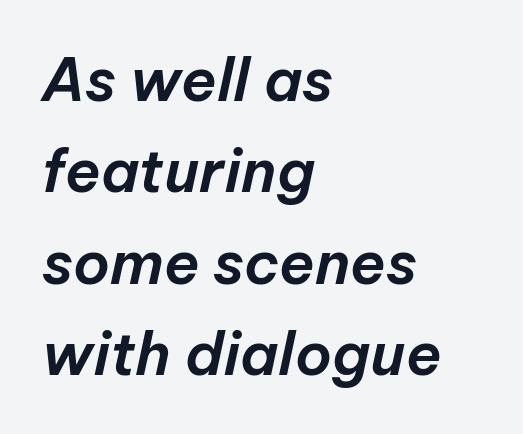
{"italic": "yes", "lean": "right", "slant_degrees": 12, "width": "normal", "stroke_contrast": "low", "x_height": "medium", "monospaced": "no", "underline": "no", "align": "left", "line_spacing": "normal", "line_spacing_ratio": 1.55, "letter_spacing": "normal", "letter_spacing_em": 0.0, "glyph_px": 59}
